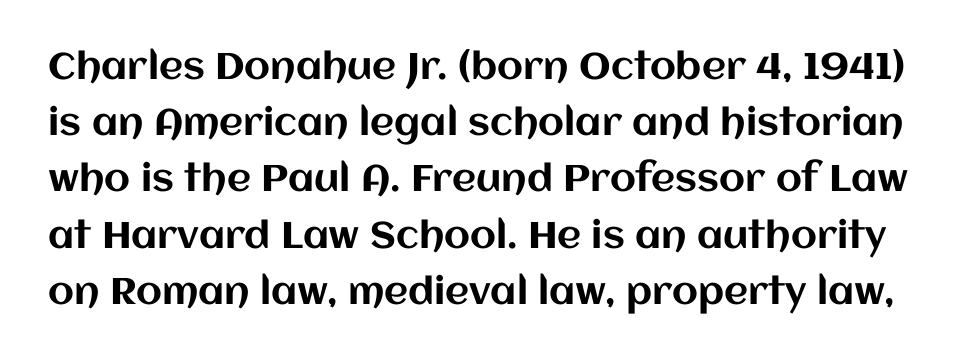
The image shows 37 px text type, upright; set normal line spacing (1.52x), normal letter spacing, not underlined; medium stroke contrast and a large x-height.
